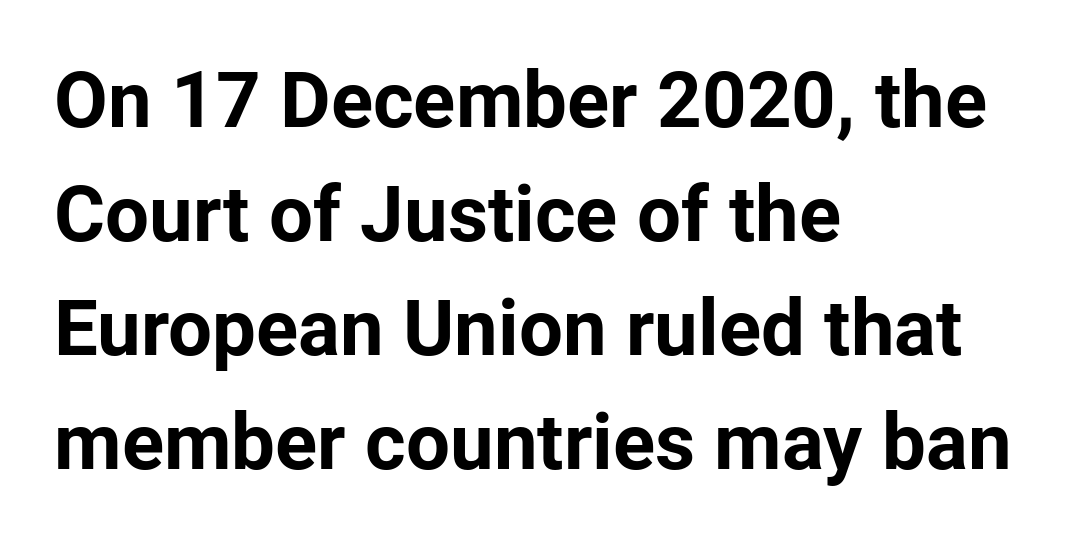
The image shows 78 px bold sans-serif type, upright; set left-aligned, normal line spacing (1.46x), normal letter spacing, not underlined; low stroke contrast and a medium x-height.
